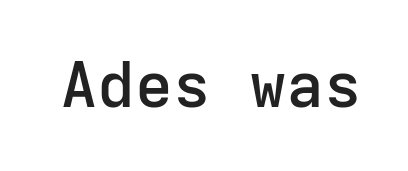
The font is running at a semibold setting, under full bold. The strip under each line holds only bare page. Italic: no, the glyphs are upright roman. The face used here is monospaced, like something from a code editor.
